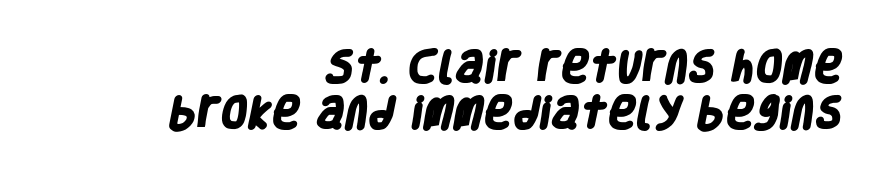
Q: Is the text bold? A: Yes.
Q: Is the typeface a serif or a sans-serif typeface? A: Sans-serif.
Q: Is the text underlined? A: No.
Q: How is the paragraph aligned? A: Right-aligned.
Q: Is the spacing between letters normal or unusually wide? A: Normal.
Q: Is the spacing between lines tight, normal or loose? A: Normal.
Q: Width (condensed, normal, or wide)? A: Condensed.
Q: Stroke contrast? A: Low.
Q: x-height? A: Large.
Q: Monospaced? A: No.
